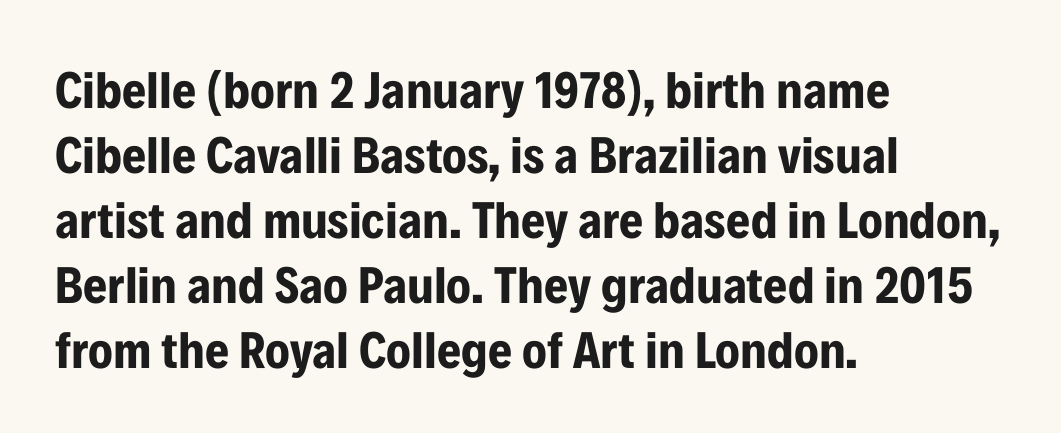
What weight is shown? A full bold with thick strokes. A typesetter would mark this as roman, not italic. Spacing verdict: proportional, widths tailored to each character. The line-height multiplier appears to be the usual default. The baseline area is clear. Does the type have serifs? No, each stem ends abruptly.
